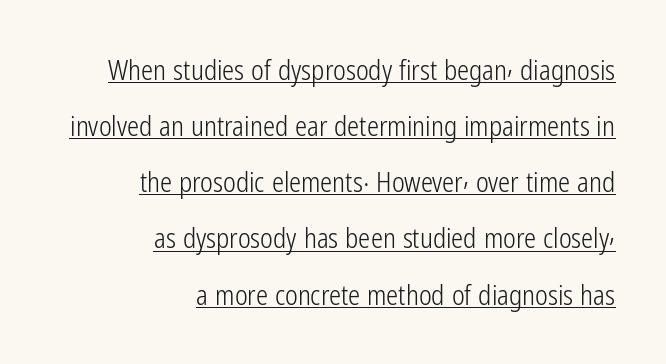
{"italic": "no", "bold": "no", "underline": "yes", "align": "right", "line_spacing": "loose", "line_spacing_ratio": 2.08, "letter_spacing": "normal", "letter_spacing_em": 0.0, "glyph_px": 27}
